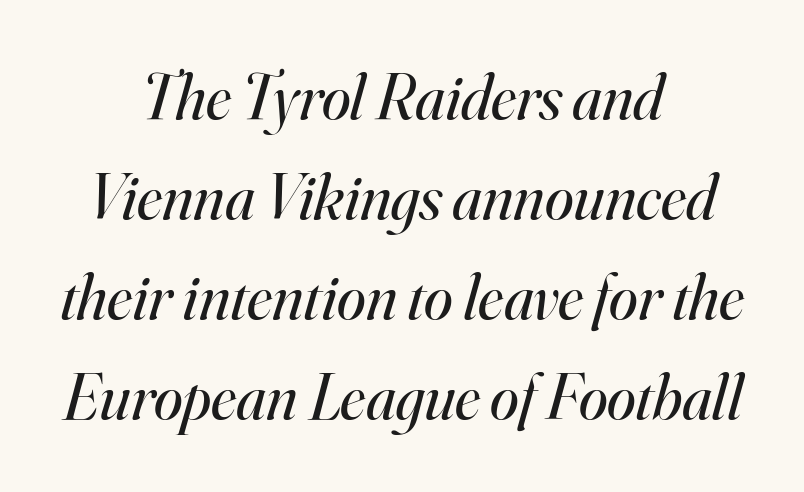
{"serif": "yes", "italic": "yes", "lean": "right", "slant_degrees": 16, "bold": "no", "weight": "regular", "width": "normal", "stroke_contrast": "high", "x_height": "small", "monospaced": "no", "underline": "no", "align": "center", "line_spacing": "normal", "line_spacing_ratio": 1.54, "letter_spacing": "normal", "letter_spacing_em": 0.0, "glyph_px": 65}
